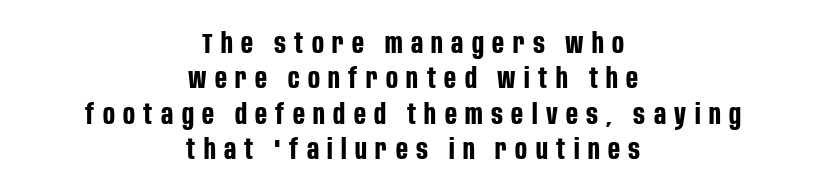
Q: Is the text bold? A: Yes.
Q: Is the text italic (slanted)? A: No, it is upright.
Q: Is the typeface a serif or a sans-serif typeface? A: Sans-serif.
Q: Is the text underlined? A: No.
Q: How is the paragraph aligned? A: Centered.
Q: Is the spacing between letters normal or unusually wide? A: Unusually wide.
Q: Is the spacing between lines tight, normal or loose? A: Normal.
Q: Width (condensed, normal, or wide)? A: Condensed.
Q: Stroke contrast? A: Low.
Q: x-height? A: Large.
Q: Monospaced? A: No.
